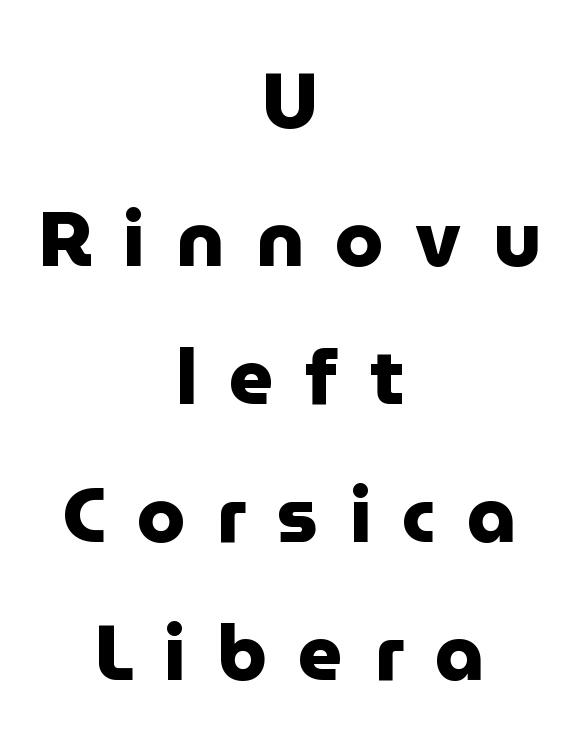
Q: Is the text bold? A: Yes.
Q: Is the text italic (slanted)? A: No, it is upright.
Q: Is the typeface a serif or a sans-serif typeface? A: Sans-serif.
Q: Is the text underlined? A: No.
Q: How is the paragraph aligned? A: Centered.
Q: Is the spacing between letters normal or unusually wide? A: Unusually wide.
Q: Width (condensed, normal, or wide)? A: Normal.
Q: Stroke contrast? A: Low.
Q: x-height? A: Medium.
Q: Monospaced? A: No.
